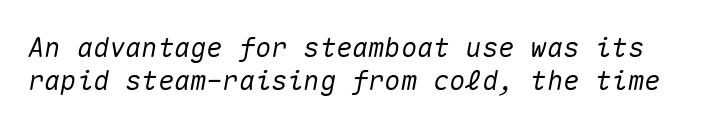
The image shows 27 px text type, italic (leaning right); set line spacing 1.21x, normal letter spacing, not underlined.
